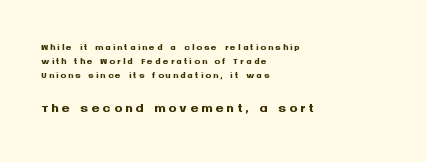
{"italic": "no", "bold": "yes", "underline": "no", "align": "left", "line_spacing": "tight", "line_spacing_ratio": 1.01, "larger_block": "second", "size_ratio": 1.43, "glyph_px": 20}
